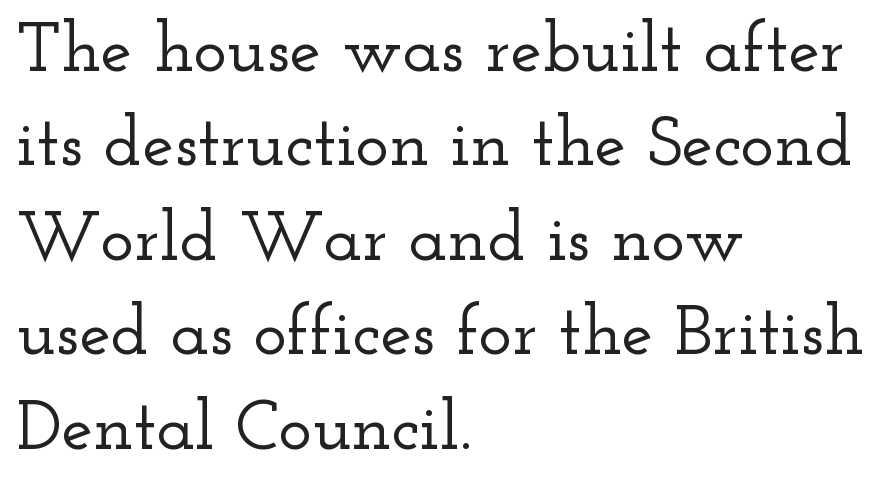
A typesetter would mark this as roman, not italic. This rendering features lettering with no underline. Each line starts at the same left margin while the right side varies. Does extra space separate the letters? No, they use regular spacing. Do the characters align in a grid? No, the font is proportional.
